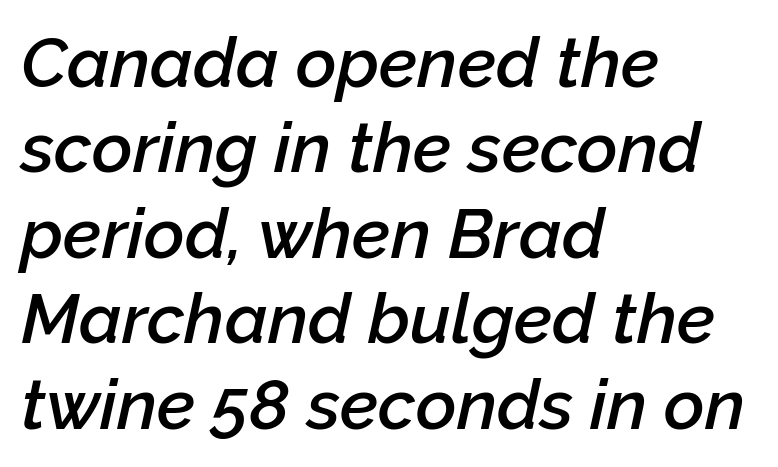
{"italic": "yes", "lean": "right", "slant_degrees": 12, "bold": "semi", "weight": "semibold", "width": "normal", "stroke_contrast": "low", "x_height": "medium", "monospaced": "no", "underline": "no", "align": "left", "line_spacing_ratio": 1.22, "letter_spacing": "normal", "letter_spacing_em": 0.0, "glyph_px": 70}
